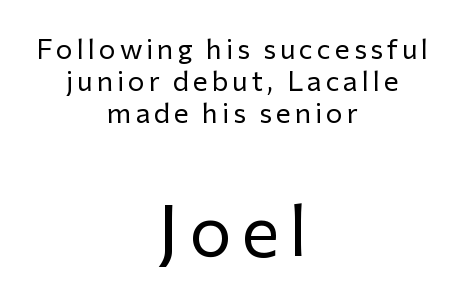
Does the lettering tilt? It doesn't — this is upright. Cramped leading. These lines are rendered in a variable-pitch font. Compare the two chunks: the lower has the greater cap height. These lines are composed in type without serifs. The space beneath each line is pristine and unruled.
